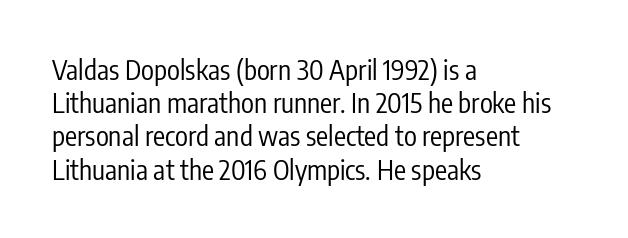
Q: Is the text bold? A: No.
Q: Is the text italic (slanted)? A: No, it is upright.
Q: Is the text underlined? A: No.
Q: How is the paragraph aligned? A: Left-aligned.
Q: Is the spacing between letters normal or unusually wide? A: Normal.
